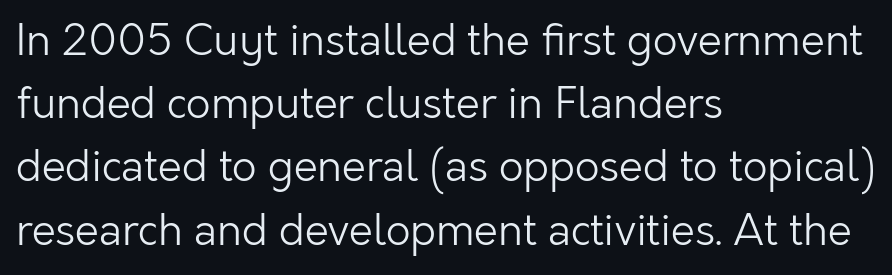
{"serif": "no", "italic": "no", "bold": "no", "weight": "light", "width": "normal", "stroke_contrast": "low", "x_height": "medium", "monospaced": "no", "underline": "no", "align": "left", "line_spacing": "normal", "line_spacing_ratio": 1.47, "letter_spacing": "normal", "letter_spacing_em": 0.0, "glyph_px": 43}
